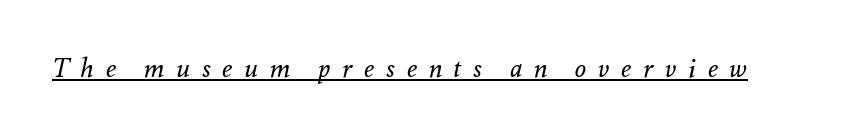
The passage shown has open, widely tracked lettering throughout. Stems and bowls with no extra thickness — not bold. The sample's only ornament is a line tracing under the words. The text carries the slant typical of an italic or oblique font.
